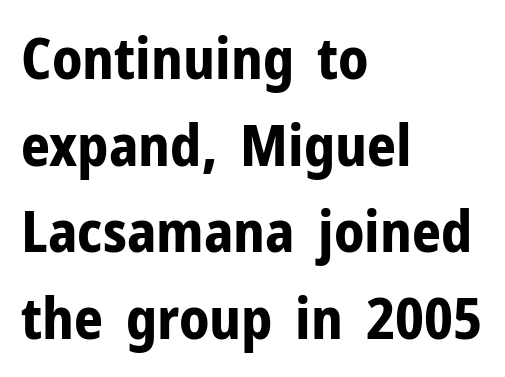
Q: Is the text bold? A: Yes.
Q: Is the text italic (slanted)? A: No, it is upright.
Q: Is the typeface a serif or a sans-serif typeface? A: Sans-serif.
Q: Is the text underlined? A: No.
Q: How is the paragraph aligned? A: Left-aligned.
Q: Is the spacing between letters normal or unusually wide? A: Normal.
Q: Is the spacing between lines tight, normal or loose? A: Normal.
Q: Width (condensed, normal, or wide)? A: Normal.
Q: Stroke contrast? A: Low.
Q: x-height? A: Medium.
Q: Monospaced? A: No.
